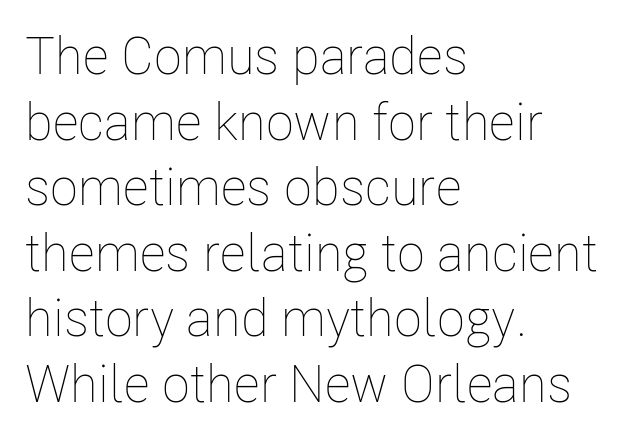
Inter-character spacing is left at the font's built-in metrics. Compared with a typical body face, this is equally light or lighter still. The paragraph shown leans on its left margin. Evenly set lines give the paragraph a standard silhouette. Each letter keeps its own natural width here, so spacing adapts to shape.
